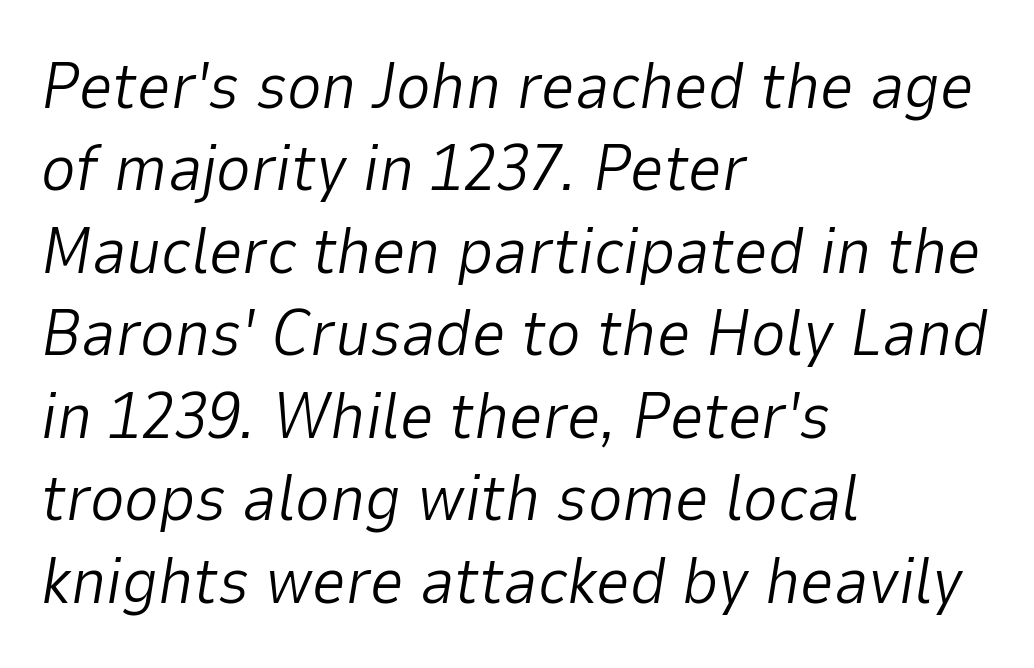
{"italic": "yes", "lean": "right", "slant_degrees": 9, "bold": "no", "weight": "light", "width": "normal", "stroke_contrast": "low", "x_height": "medium", "monospaced": "no", "underline": "no", "align": "left", "line_spacing": "normal", "line_spacing_ratio": 1.25, "letter_spacing": "normal", "letter_spacing_em": 0.0, "glyph_px": 66}
